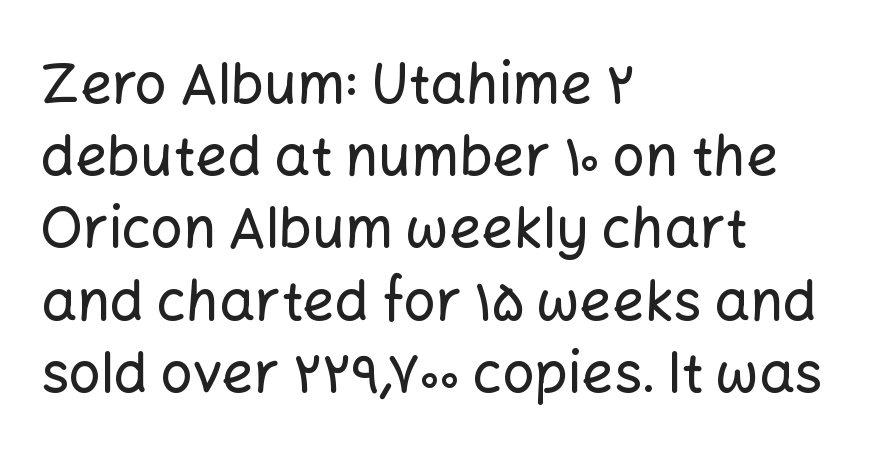
The image shows 56 px sans-serif type, upright; set left-aligned, normal line spacing (1.29x), normal letter spacing, not underlined; low stroke contrast and a medium x-height.
